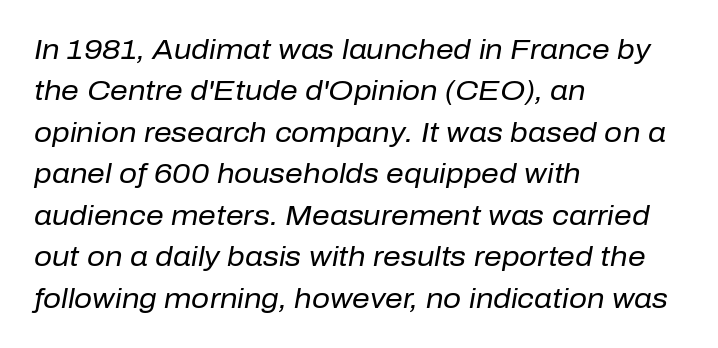
The image shows 28 px regular-weight type, italic (leaning right); set left-aligned, normal line spacing (1.48x), normal letter spacing, not underlined; low stroke contrast and a medium x-height.
